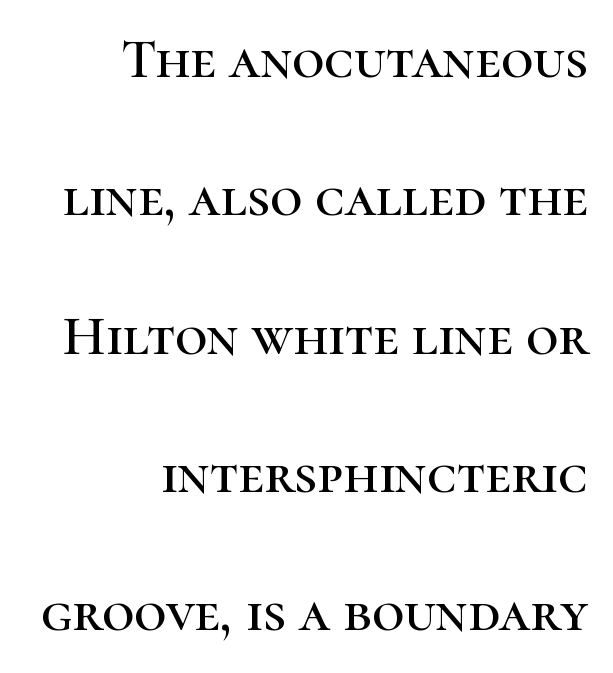
Q: Is the text italic (slanted)? A: No, it is upright.
Q: Is the typeface a serif or a sans-serif typeface? A: Serif.
Q: Is the text underlined? A: No.
Q: How is the paragraph aligned? A: Right-aligned.
Q: Is the spacing between letters normal or unusually wide? A: Normal.
Q: Is the spacing between lines tight, normal or loose? A: Loose.
Q: Width (condensed, normal, or wide)? A: Normal.
Q: Stroke contrast? A: High.
Q: x-height? A: Medium.
Q: Monospaced? A: No.
